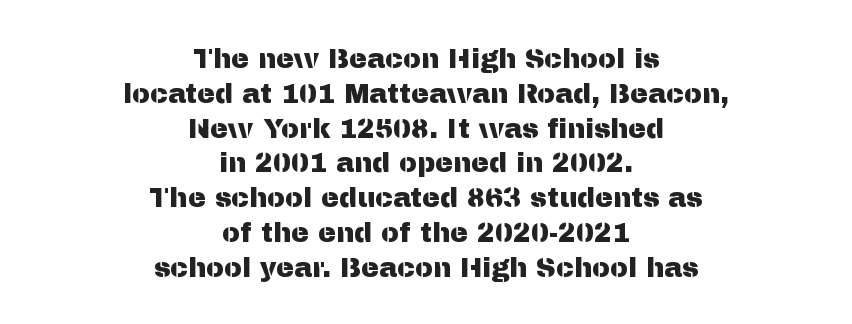
{"italic": "no", "underline": "no", "align": "center", "line_spacing": "normal", "line_spacing_ratio": 1.29, "letter_spacing": "normal", "letter_spacing_em": 0.0, "glyph_px": 27}
